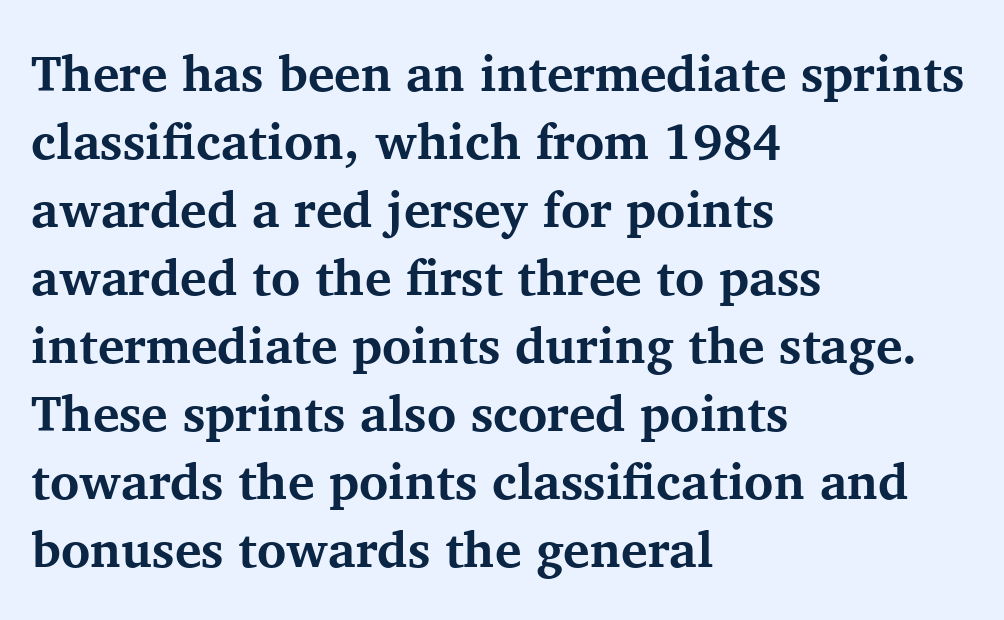
Line spacing here is normal. Set as a true bold cut, around the 700 mark. Serifs: yes, visible at the terminals of the letterforms. The letters stand straight up with perfectly vertical stems. Look at the tracking — it's just the regular setting, nothing added. You could not count columns in this text — the font is proportionally spaced.
